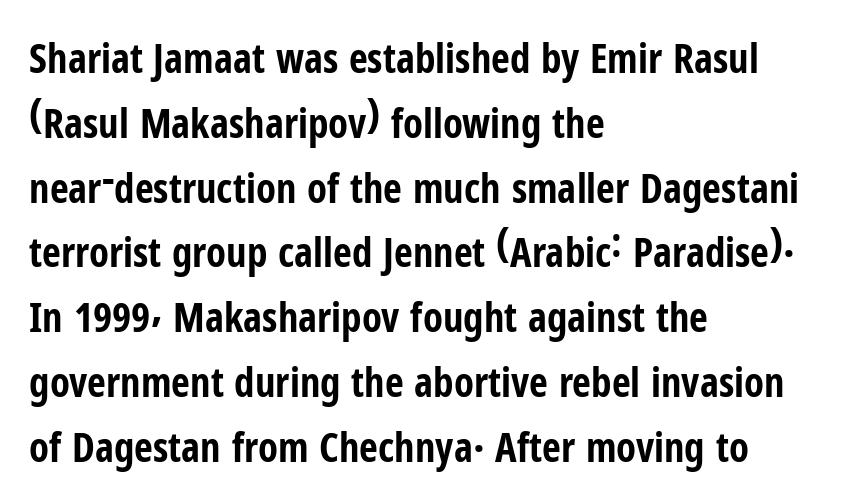
Q: Is the text bold? A: Yes.
Q: Is the text italic (slanted)? A: No, it is upright.
Q: Is the typeface a serif or a sans-serif typeface? A: Sans-serif.
Q: Is the text underlined? A: No.
Q: How is the paragraph aligned? A: Left-aligned.
Q: Is the spacing between letters normal or unusually wide? A: Normal.
Q: Is the spacing between lines tight, normal or loose? A: Normal.
Q: Width (condensed, normal, or wide)? A: Condensed.
Q: Stroke contrast? A: Low.
Q: x-height? A: Medium.
Q: Monospaced? A: No.
